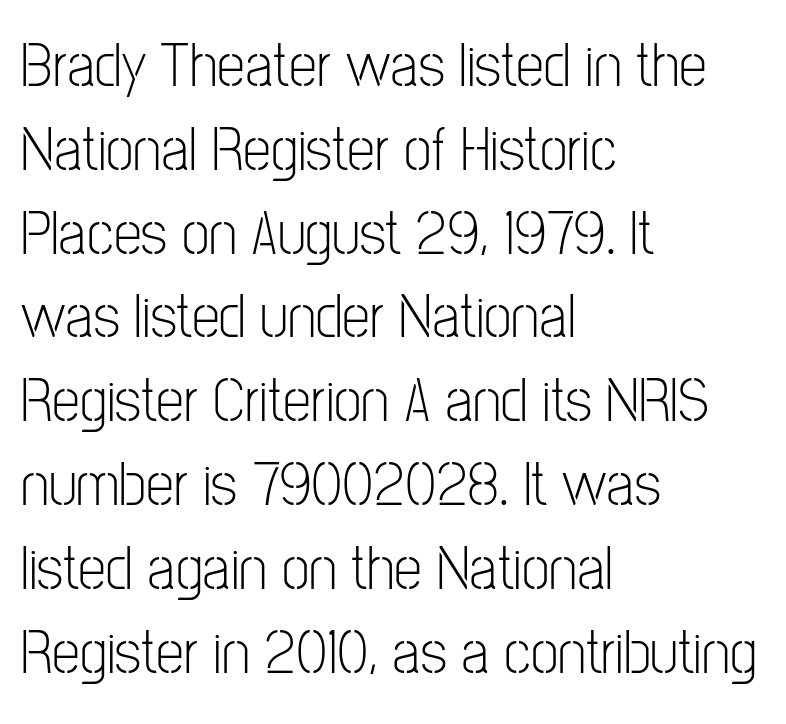
Teacher's note: observe the even left margin — that is flush-left alignment. Bold? No — there's no thickening of the strokes. Baseline-to-baseline distance is the conventional proportion of letter height. The face used here is proportionally spaced, like ordinary book or web type. It's the straight-up-and-down kind of type.
